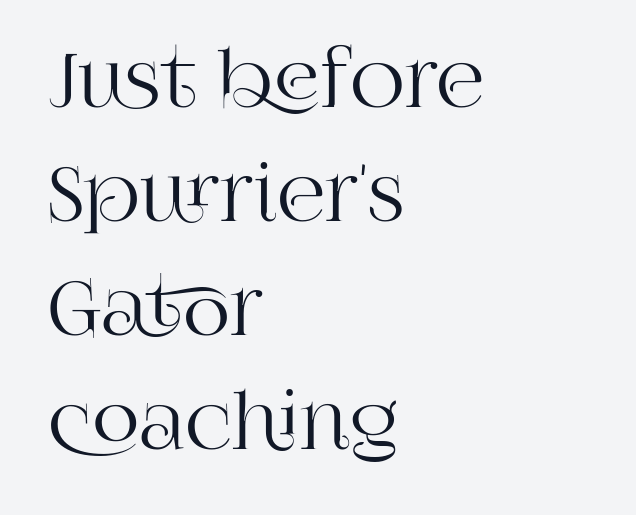
This sample uses a serif face. This sample uses an upright cut, with every glyph sitting square on the baseline. A bare baseline throughout the passage. Tracking here is standard; glyphs follow each other at the usual distance. One glance says typical: line gaps are just what's usual. Does the copy run flush right? No — it runs flush left.
